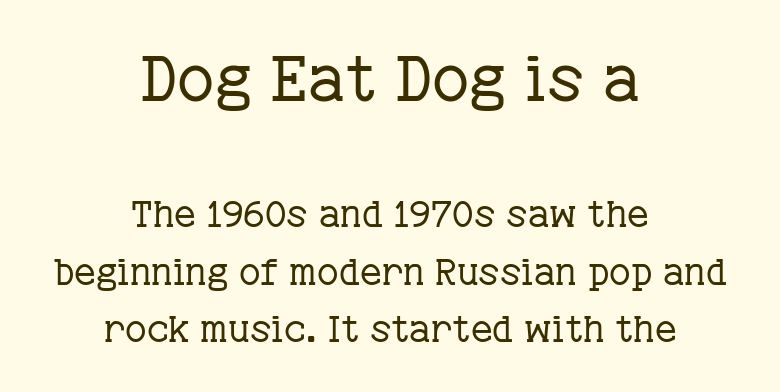
The image shows 64 px regular-weight serif type, upright; set centered, normal line spacing (1.56x), normal letter spacing, not underlined; the first (top) block is 1.73x larger; low stroke contrast and a medium x-height.
